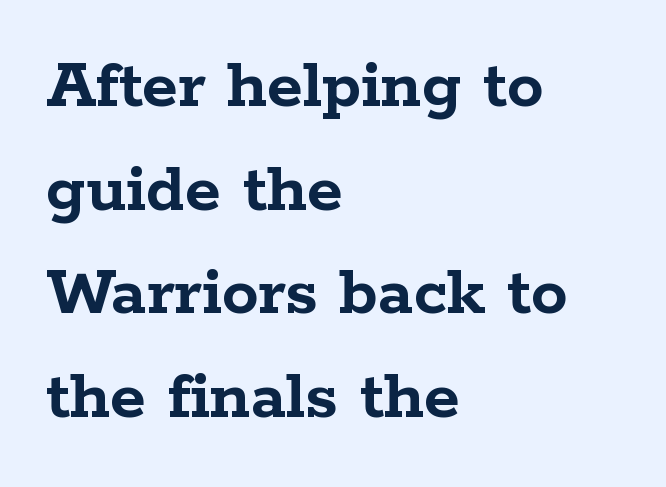
{"serif": "yes", "italic": "no", "bold": "yes", "weight": "semibold", "width": "wide", "stroke_contrast": "low", "x_height": "medium", "monospaced": "no", "underline": "no", "align": "left", "line_spacing": "normal", "line_spacing_ratio": 1.42, "letter_spacing": "normal", "letter_spacing_em": 0.0, "glyph_px": 73}
